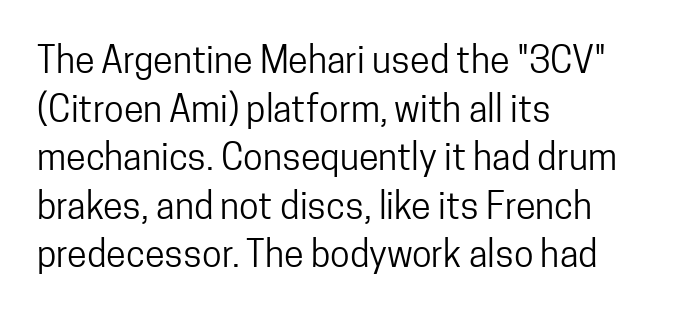
The font family rendered here belongs to the sans-serif group. When letters stand straight like this, we call the style roman or upright. There is no visible air inserted between adjacent glyphs. Compared with typical paragraphs, the rows here are spaced about the same. Letters rest on an invisible, unmarked baseline. Think standard paragraph weight, or any step lighter than that.
